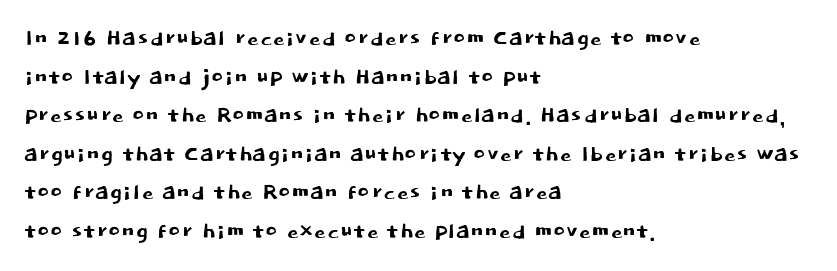
Q: Is the text italic (slanted)? A: No, it is upright.
Q: Is the typeface a serif or a sans-serif typeface? A: Sans-serif.
Q: Is the text underlined? A: No.
Q: How is the paragraph aligned? A: Left-aligned.
Q: Is the spacing between letters normal or unusually wide? A: Normal.
Q: Is the spacing between lines tight, normal or loose? A: Normal.
Q: Width (condensed, normal, or wide)? A: Normal.
Q: Stroke contrast? A: Low.
Q: x-height? A: Large.
Q: Monospaced? A: No.
